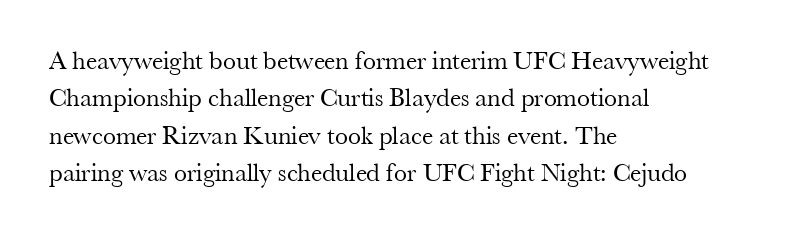
Is the letter spacing exaggerated? No — it looks like the ordinary default. This block has exactly the height ordinary leading produces. This is the regular roman posture of the typeface. Weight: not bold — regular or lighter.
